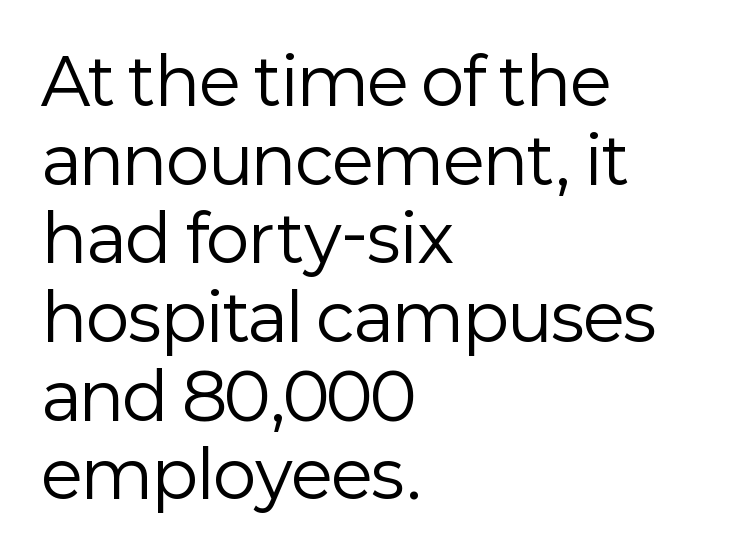
{"serif": "no", "italic": "no", "bold": "no", "weight": "regular", "width": "normal", "stroke_contrast": "low", "x_height": "medium", "monospaced": "no", "underline": "no", "align": "left", "line_spacing_ratio": 1.21, "letter_spacing": "normal", "letter_spacing_em": 0.0, "glyph_px": 65}
